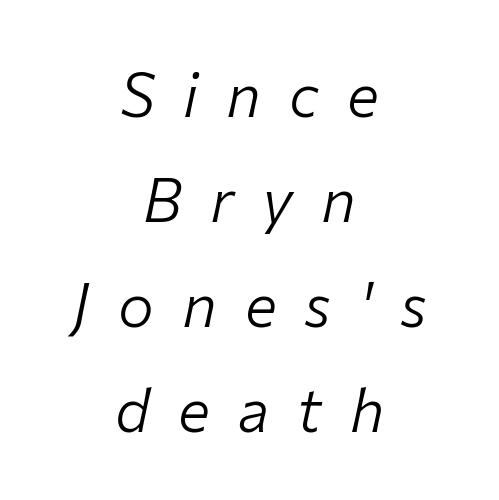
Q: Is the text bold? A: No.
Q: Is the text italic (slanted)? A: Yes, it leans right by about 12 degrees.
Q: Is the text underlined? A: No.
Q: How is the paragraph aligned? A: Centered.
Q: Is the spacing between letters normal or unusually wide? A: Unusually wide.
Q: Width (condensed, normal, or wide)? A: Normal.
Q: Stroke contrast? A: Low.
Q: x-height? A: Medium.
Q: Monospaced? A: No.
